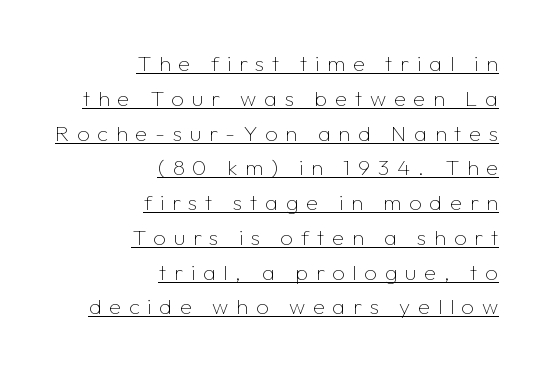
The image shows 22 px text type, upright; set right-aligned, normal line spacing (1.58x), unusually wide letter spacing (+0.35 em), underlined.
